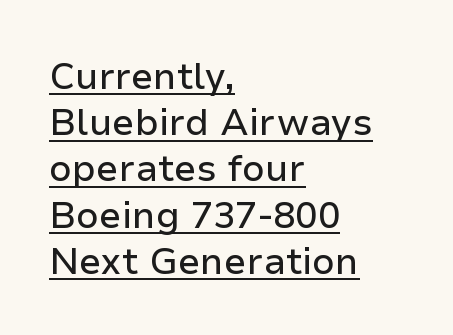
Q: Is the text italic (slanted)? A: No, it is upright.
Q: Is the typeface a serif or a sans-serif typeface? A: Sans-serif.
Q: Is the text underlined? A: Yes.
Q: How is the paragraph aligned? A: Left-aligned.
Q: Is the spacing between letters normal or unusually wide? A: Normal.
Q: Is the spacing between lines tight, normal or loose? A: Normal.
Q: Width (condensed, normal, or wide)? A: Normal.
Q: Stroke contrast? A: Low.
Q: x-height? A: Medium.
Q: Monospaced? A: No.
